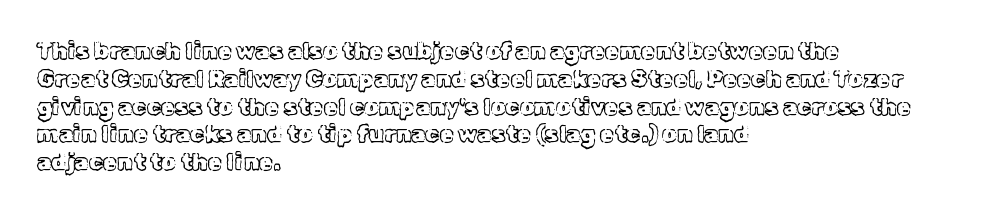
Q: Is the text italic (slanted)? A: No, it is upright.
Q: Is the text underlined? A: No.
Q: How is the paragraph aligned? A: Left-aligned.
Q: Is the spacing between letters normal or unusually wide? A: Normal.
